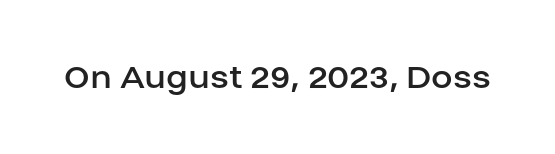
The image shows 39 px regular-weight sans-serif type, upright; set normal letter spacing, not underlined; low stroke contrast and a large x-height.
